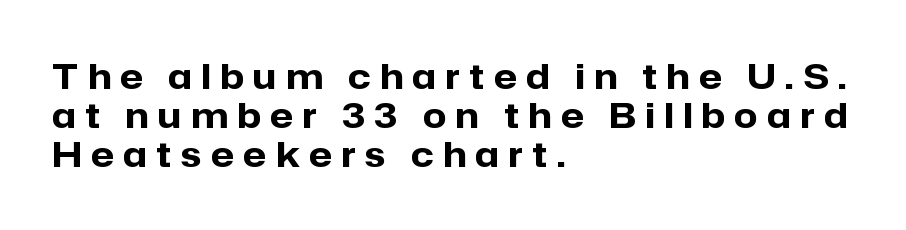
This rendering uses left alignment, leaving the right contour irregular. The text was rendered using a sans face with plain stroke endings. No word sits above an underline. These lines are rendered in a variable-pitch font. This block would grow much taller if given ordinary leading; it's compressed now.
